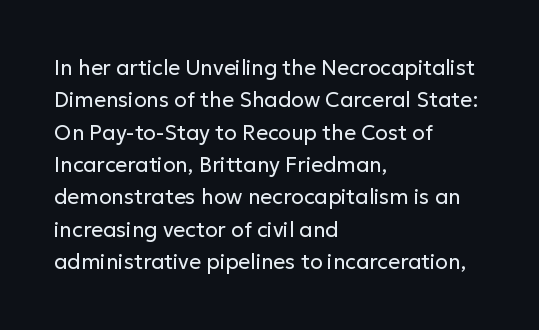
The image shows 21 px text type, upright; set left-aligned, normal line spacing (1.54x), normal letter spacing, not underlined.
